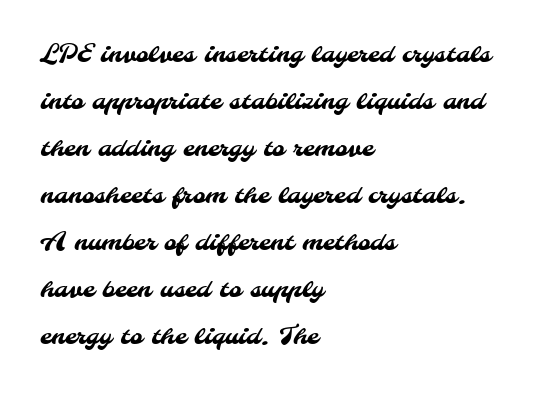
{"underline": "no", "align": "left", "line_spacing": "loose", "line_spacing_ratio": 1.96, "letter_spacing": "normal", "letter_spacing_em": 0.0, "glyph_px": 24}
